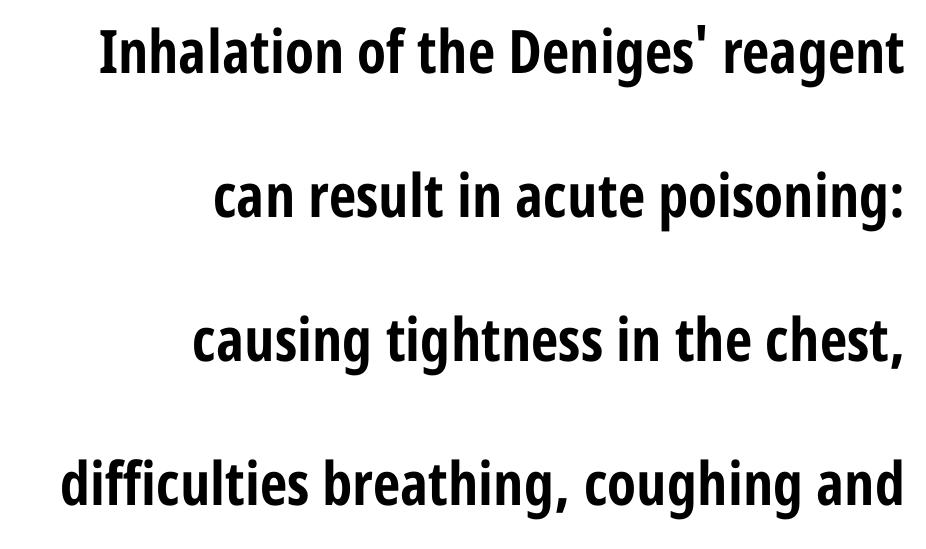
Q: Is the text bold? A: Yes.
Q: Is the text italic (slanted)? A: No, it is upright.
Q: Is the typeface a serif or a sans-serif typeface? A: Sans-serif.
Q: Is the text underlined? A: No.
Q: How is the paragraph aligned? A: Right-aligned.
Q: Is the spacing between letters normal or unusually wide? A: Normal.
Q: Is the spacing between lines tight, normal or loose? A: Loose.
Q: Width (condensed, normal, or wide)? A: Condensed.
Q: Stroke contrast? A: Low.
Q: x-height? A: Medium.
Q: Monospaced? A: No.
